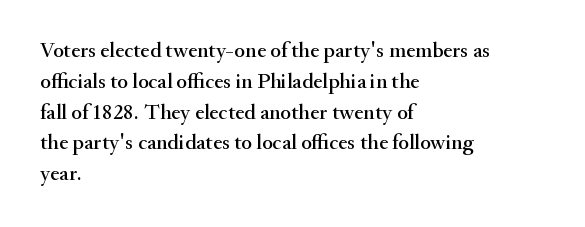
Q: Is the text italic (slanted)? A: No, it is upright.
Q: Is the text underlined? A: No.
Q: How is the paragraph aligned? A: Left-aligned.
Q: Is the spacing between letters normal or unusually wide? A: Normal.
Q: Is the spacing between lines tight, normal or loose? A: Normal.
